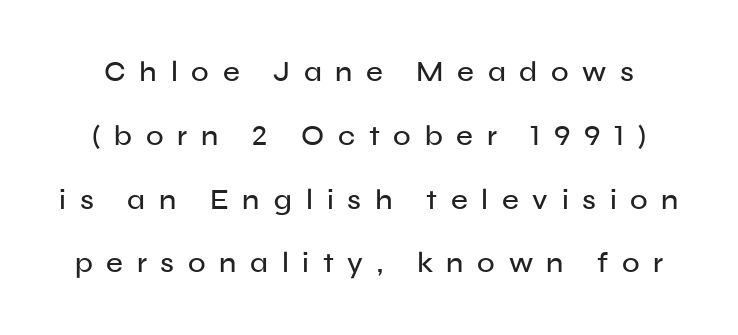
{"serif": "no", "italic": "no", "width": "normal", "stroke_contrast": "low", "x_height": "medium", "monospaced": "no", "underline": "no", "line_spacing": "loose", "line_spacing_ratio": 2.2, "letter_spacing": "wide", "letter_spacing_em": 0.47, "glyph_px": 29}
